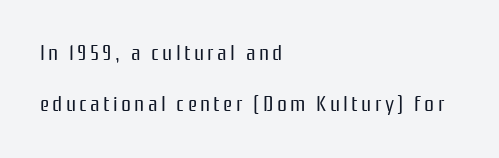
{"italic": "no", "bold": "no", "underline": "no", "align": "left", "line_spacing": "loose", "line_spacing_ratio": 2.33, "glyph_px": 22}
